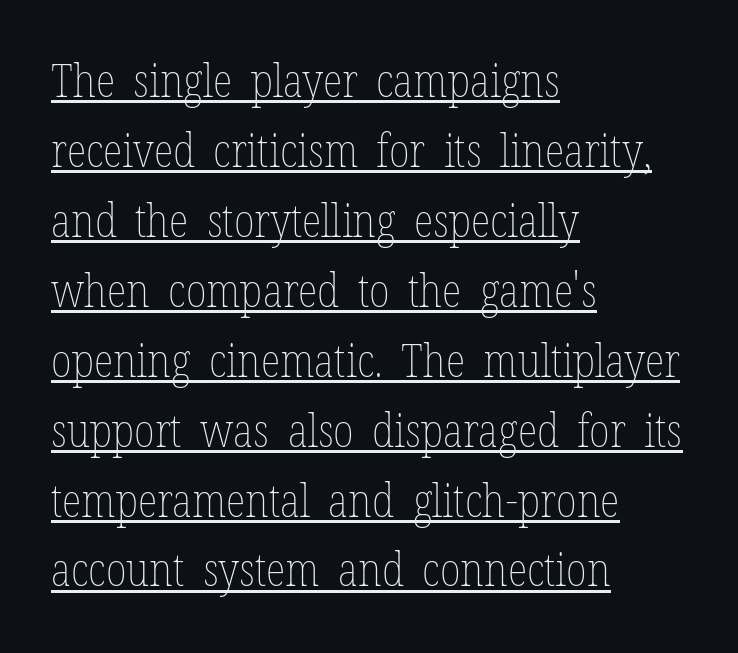
Q: Is the text bold? A: No.
Q: Is the text italic (slanted)? A: No, it is upright.
Q: Is the text underlined? A: Yes.
Q: How is the paragraph aligned? A: Left-aligned.
Q: Is the spacing between letters normal or unusually wide? A: Normal.
Q: Is the spacing between lines tight, normal or loose? A: Normal.
Q: Width (condensed, normal, or wide)? A: Condensed.
Q: Stroke contrast? A: Low.
Q: x-height? A: Medium.
Q: Monospaced? A: No.
